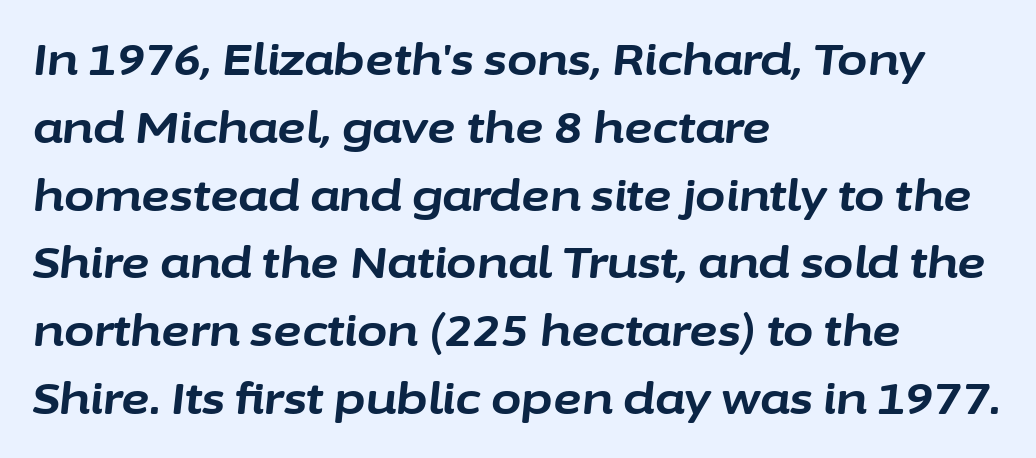
{"italic": "yes", "lean": "right", "slant_degrees": 6, "bold": "yes", "weight": "bold", "width": "normal", "stroke_contrast": "low", "x_height": "medium", "monospaced": "no", "underline": "no", "align": "left", "line_spacing": "normal", "line_spacing_ratio": 1.54, "letter_spacing": "normal", "letter_spacing_em": 0.0, "glyph_px": 44}
